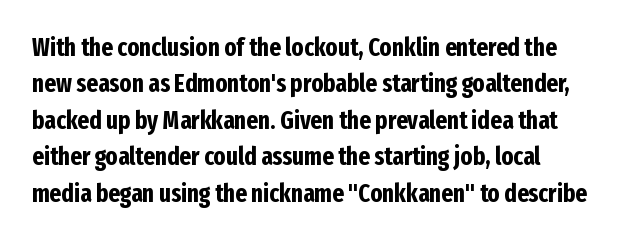
The image shows 25 px bold type, upright; set normal line spacing (1.46x), normal letter spacing, not underlined.
